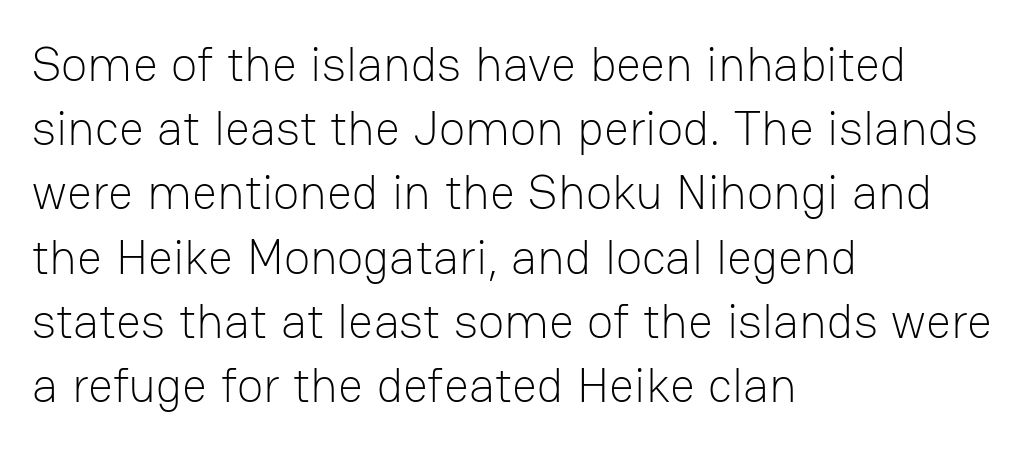
Stroke terminals: plain, sans-serif. Designer's note — italics off, roman on. Heft: none added — not bold. A typesetter would call this proportional, since set widths differ per character. The compositor pushed each line to the left boundary.
